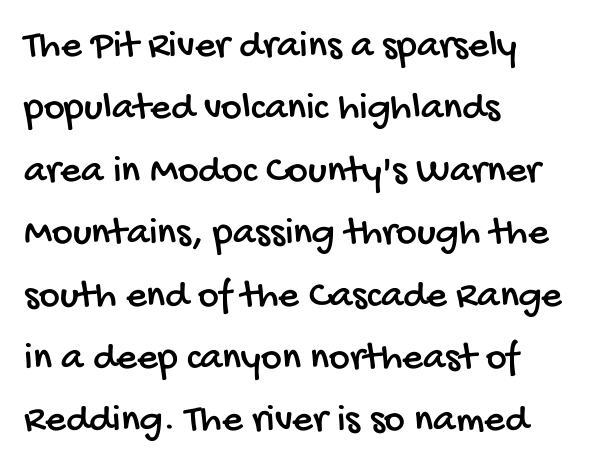
Honestly, there is no underline to notice here at all. Baseline-to-baseline distance is the conventional proportion of letter height. The rendering uses natural spacing where letterforms have individual widths. Look at the bottom of the vertical strokes: they stop flat, with no serifs.
